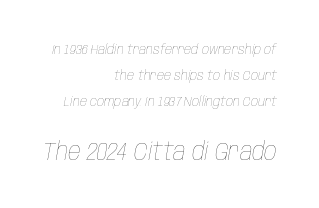
The image shows 25 px text type, italic (leaning right); set right-aligned, line spacing 1.85x, normal letter spacing, not underlined; the second (bottom) block is 1.79x larger.
